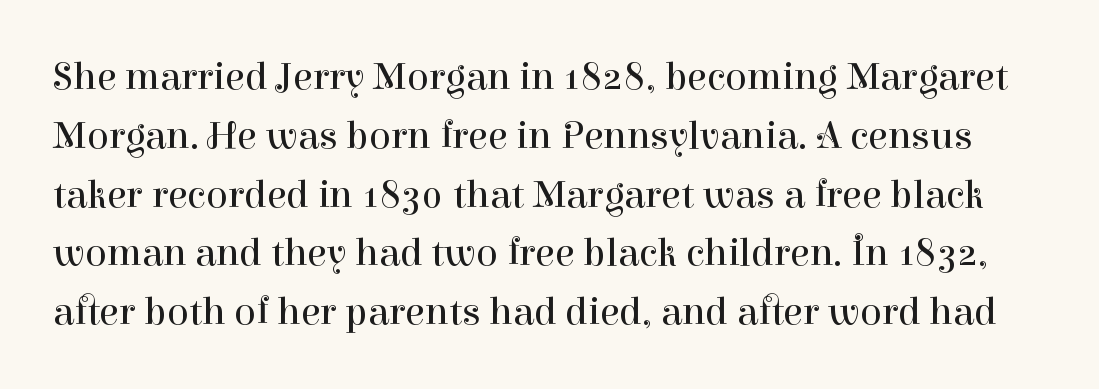
Q: Is the text bold? A: No.
Q: Is the text italic (slanted)? A: No, it is upright.
Q: Is the typeface a serif or a sans-serif typeface? A: Serif.
Q: Is the text underlined? A: No.
Q: Is the spacing between letters normal or unusually wide? A: Normal.
Q: Is the spacing between lines tight, normal or loose? A: Normal.
Q: Width (condensed, normal, or wide)? A: Normal.
Q: Stroke contrast? A: High.
Q: x-height? A: Medium.
Q: Monospaced? A: No.
